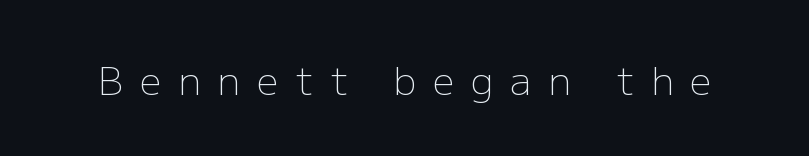
Q: Is the text bold? A: No.
Q: Is the text italic (slanted)? A: No, it is upright.
Q: Is the typeface a serif or a sans-serif typeface? A: Sans-serif.
Q: Is the text underlined? A: No.
Q: Is the spacing between letters normal or unusually wide? A: Unusually wide.
Q: Width (condensed, normal, or wide)? A: Normal.
Q: Stroke contrast? A: Low.
Q: x-height? A: Medium.
Q: Monospaced? A: No.
